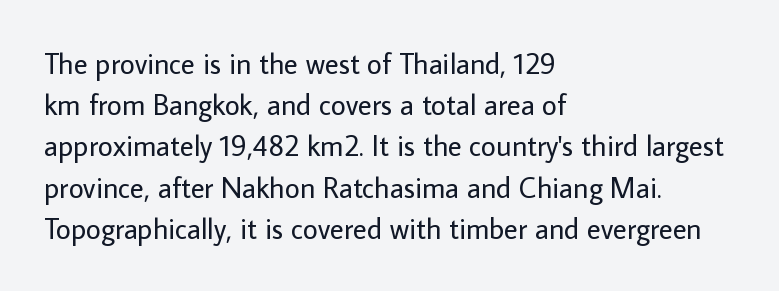
Here the glyphs are tracked normally, forming tight word shapes. The weight tops out at a normal text grade. The letters advance in unequal steps, a hallmark of proportional type. The space between consecutive lines is moderate.
